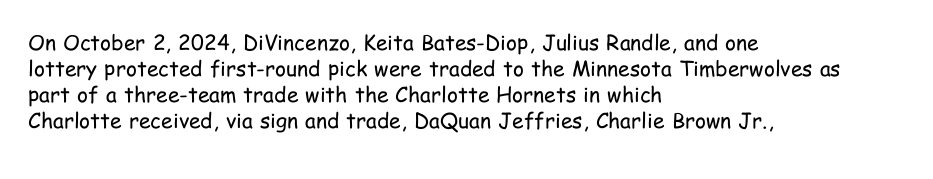
{"italic": "no", "bold": "no", "underline": "no", "align": "left", "line_spacing_ratio": 1.24, "letter_spacing": "normal", "letter_spacing_em": 0.0, "glyph_px": 21}
